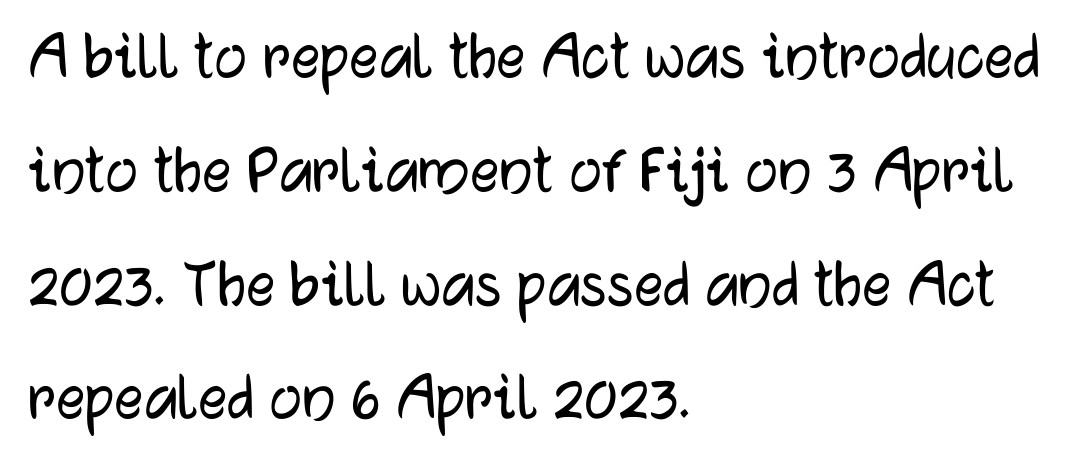
{"serif": "no", "italic": "no", "width": "normal", "stroke_contrast": "low", "x_height": "medium", "monospaced": "no", "underline": "no", "align": "left", "line_spacing": "normal", "line_spacing_ratio": 1.58, "letter_spacing": "normal", "letter_spacing_em": 0.0, "glyph_px": 72}
